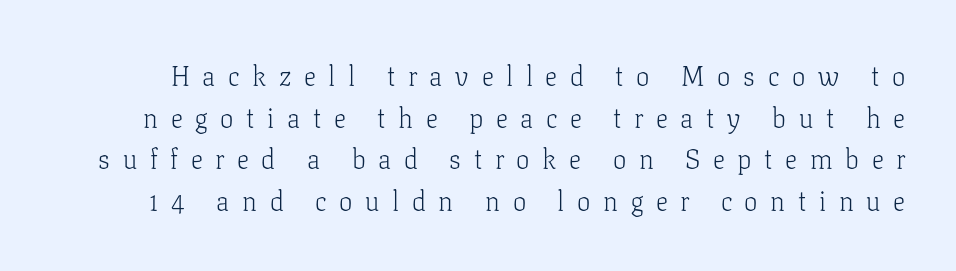
The image shows 27 px text type, upright; set normal line spacing (1.54x), unusually wide letter spacing (+0.47 em), not underlined.
